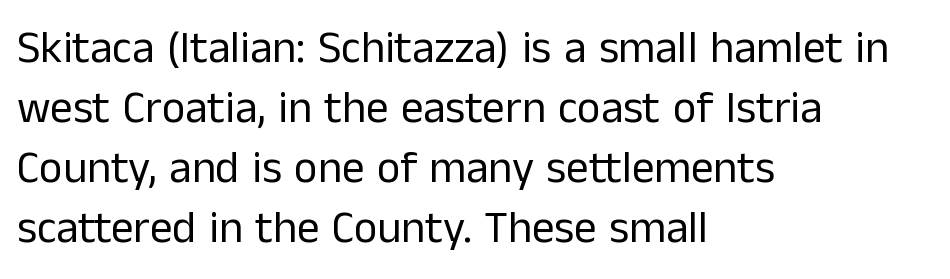
Q: Is the text bold? A: No.
Q: Is the text italic (slanted)? A: No, it is upright.
Q: Is the typeface a serif or a sans-serif typeface? A: Sans-serif.
Q: Is the text underlined? A: No.
Q: How is the paragraph aligned? A: Left-aligned.
Q: Is the spacing between letters normal or unusually wide? A: Normal.
Q: Is the spacing between lines tight, normal or loose? A: Normal.
Q: Width (condensed, normal, or wide)? A: Normal.
Q: Stroke contrast? A: Low.
Q: x-height? A: Medium.
Q: Monospaced? A: No.
